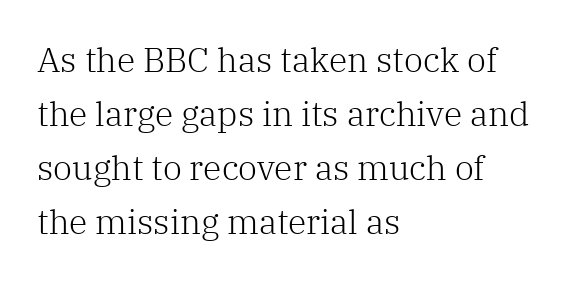
The leading is moderate, giving the passage an even texture. The face looks like a standard text weight, possibly lighter. Horizontal alignment here is leftward, the default for most running prose. The passage shown is not underscored anywhere. The glyphs in this specimen are seriffed. Here the designer chose a conventional face with non-uniform glyph widths.
